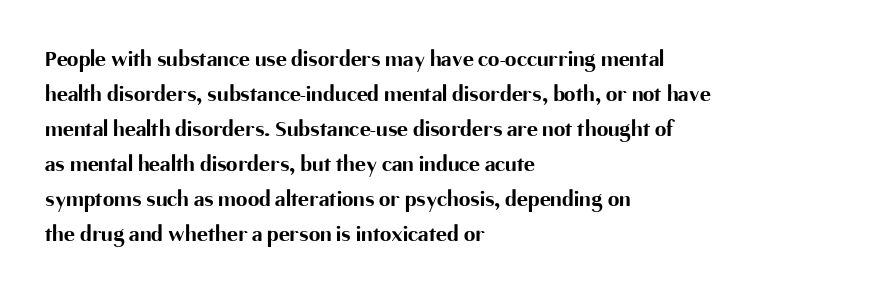
Q: Is the text bold? A: Yes.
Q: Is the text italic (slanted)? A: No, it is upright.
Q: Is the text underlined? A: No.
Q: How is the paragraph aligned? A: Left-aligned.
Q: Is the spacing between letters normal or unusually wide? A: Normal.
Q: Is the spacing between lines tight, normal or loose? A: Normal.
